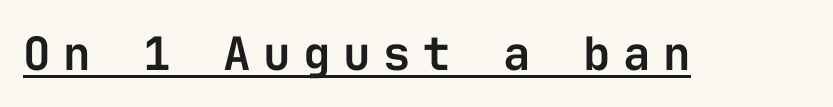
Q: Is the text italic (slanted)? A: No, it is upright.
Q: Is the typeface a serif or a sans-serif typeface? A: Sans-serif.
Q: Is the text underlined? A: Yes.
Q: Is the spacing between letters normal or unusually wide? A: Unusually wide.
Q: Width (condensed, normal, or wide)? A: Normal.
Q: Stroke contrast? A: Low.
Q: x-height? A: Medium.
Q: Monospaced? A: Yes.
